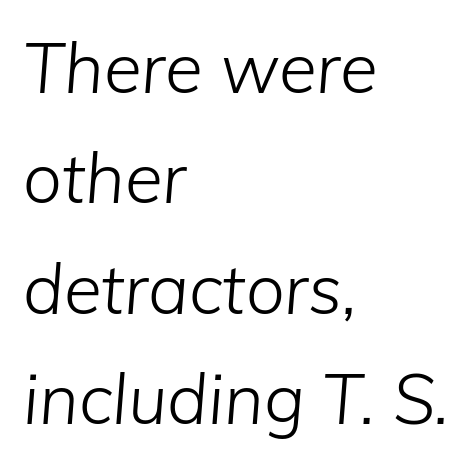
The image shows 69 px light type, italic (leaning right); set left-aligned, normal line spacing (1.6x), normal letter spacing, not underlined; low stroke contrast and a medium x-height.
